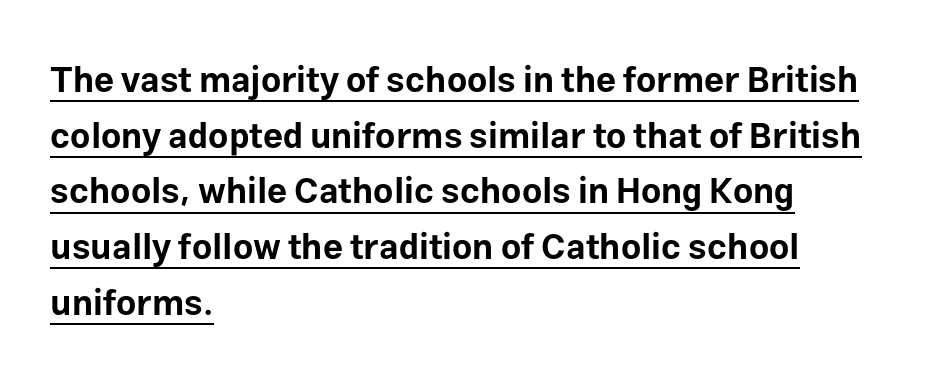
{"serif": "no", "italic": "no", "bold": "yes", "weight": "bold", "width": "normal", "stroke_contrast": "low", "x_height": "medium", "monospaced": "no", "underline": "yes", "align": "left", "line_spacing": "normal", "line_spacing_ratio": 1.59, "letter_spacing": "normal", "letter_spacing_em": 0.0, "glyph_px": 35}
